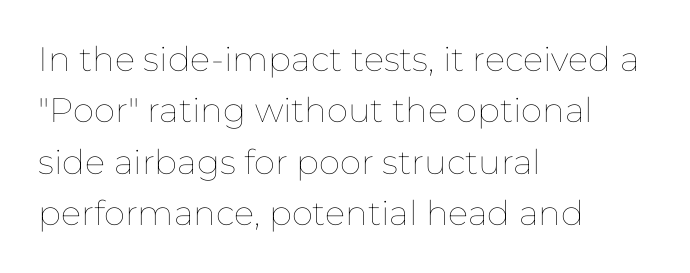
{"italic": "no", "bold": "no", "weight": "thin", "width": "normal", "stroke_contrast": "low", "x_height": "medium", "monospaced": "no", "underline": "no", "align": "left", "line_spacing": "normal", "line_spacing_ratio": 1.51, "letter_spacing": "normal", "letter_spacing_em": 0.0, "glyph_px": 34}
